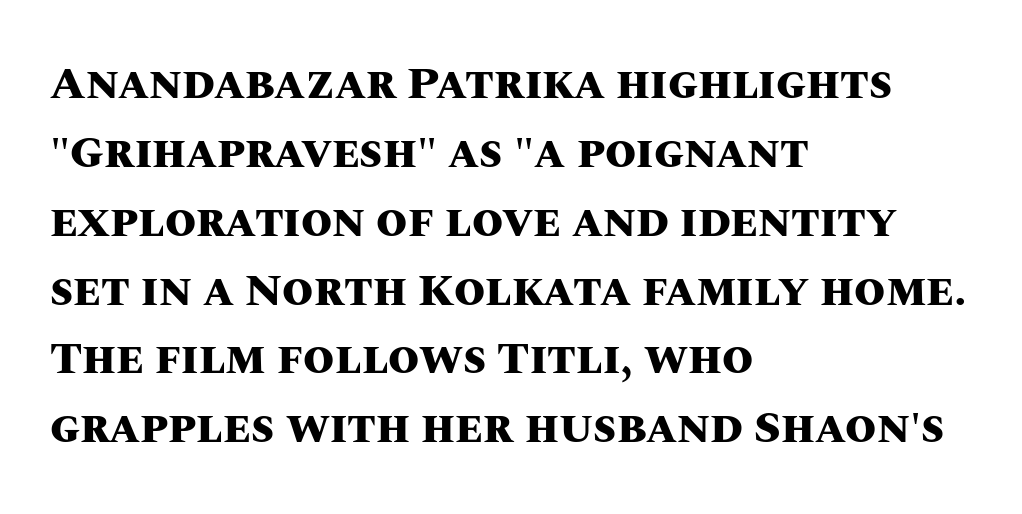
Q: Is the text bold? A: Yes.
Q: Is the text italic (slanted)? A: No, it is upright.
Q: Is the text underlined? A: No.
Q: How is the paragraph aligned? A: Left-aligned.
Q: Is the spacing between letters normal or unusually wide? A: Normal.
Q: Is the spacing between lines tight, normal or loose? A: Normal.
Q: Width (condensed, normal, or wide)? A: Normal.
Q: Stroke contrast? A: Medium.
Q: x-height? A: Large.
Q: Monospaced? A: No.
